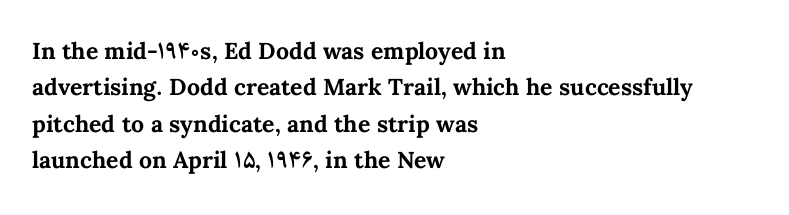
The text block is weighted toward the left margin, trailing off unevenly rightward. These lines carry a lot of weight — the face is fully bold. The letters stand upright; this is a roman face. Each row of text sits above clean, open space. This rendering leaves character spacing at its baseline value.
